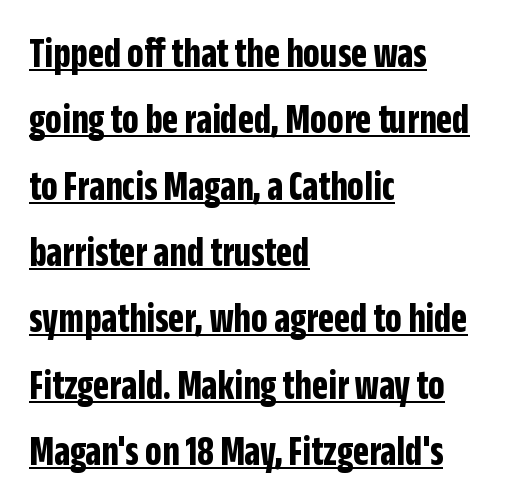
{"serif": "no", "italic": "no", "bold": "yes", "weight": "bold", "width": "condensed", "stroke_contrast": "low", "x_height": "large", "monospaced": "no", "underline": "yes", "align": "left", "line_spacing": "normal", "line_spacing_ratio": 1.58, "letter_spacing": "normal", "letter_spacing_em": 0.0, "glyph_px": 42}
